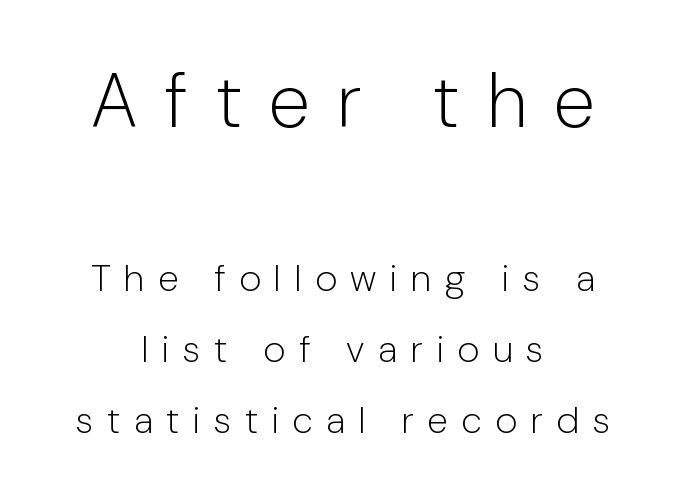
The image shows 76 px light sans-serif type, upright; set centered, line spacing 1.86x, unusually wide letter spacing (+0.36 em), not underlined; the first (top) block is 2.0x larger; low stroke contrast and a medium x-height.
